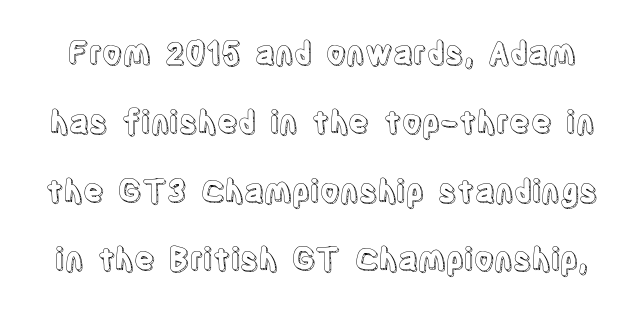
The image shows 31 px condensed type, upright; set loose line spacing (2.22x), normal letter spacing, not underlined; a large x-height.
